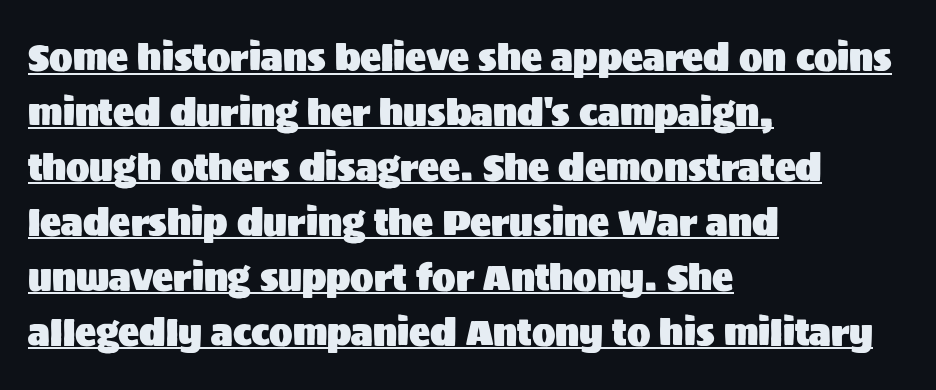
This sample is left-justified, so line endings fall wherever the words run out. Horizontal bands of white between lines are of average thickness. Varying glyph widths throughout — classic text-font behaviour. A sans-serif font was chosen for this passage. Glance below the letters and you will spot a drawn line.
